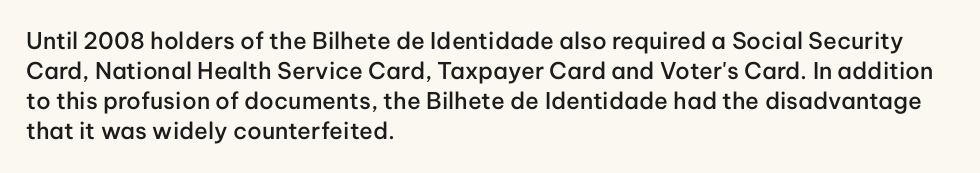
Q: Is the text bold? A: Semi-bold.
Q: Is the text italic (slanted)? A: No, it is upright.
Q: Is the text underlined? A: No.
Q: How is the paragraph aligned? A: Left-aligned.
Q: Is the spacing between letters normal or unusually wide? A: Normal.
Q: Is the spacing between lines tight, normal or loose? A: Normal.
